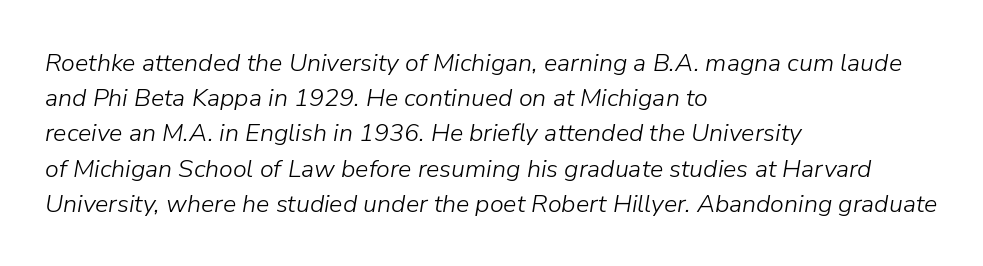
Q: Is the text bold? A: No.
Q: Is the text italic (slanted)? A: Yes, it leans right by about 9 degrees.
Q: Is the text underlined? A: No.
Q: How is the paragraph aligned? A: Left-aligned.
Q: Is the spacing between letters normal or unusually wide? A: Normal.
Q: Is the spacing between lines tight, normal or loose? A: Normal.
